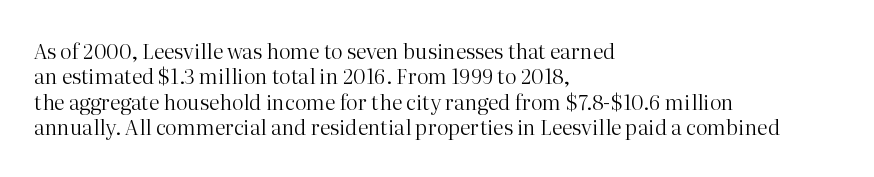
A bare baseline throughout the passage. Line beginnings align vertically; line endings do not. This sample uses plain, unmodified letter spacing. Posture: straight, roman, zero tilt. Is this a heavy cut? Hardly; it is regular or lighter.
